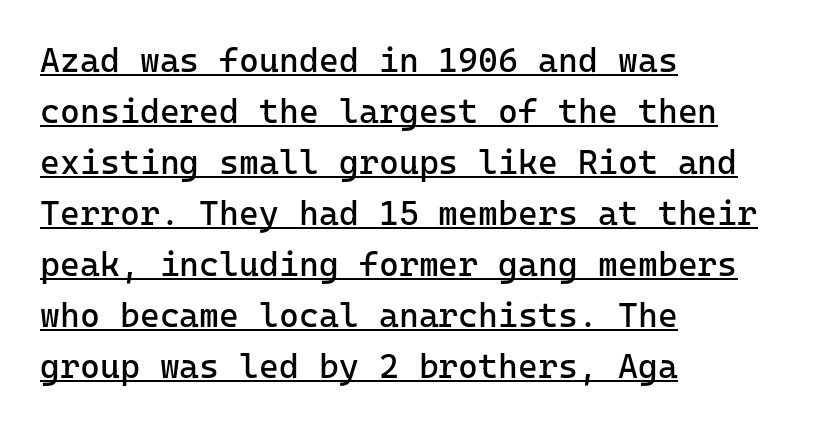
The image shows 34 px regular-weight sans-serif type, upright; set left-aligned, normal line spacing (1.5x), normal letter spacing, underlined; low stroke contrast and a medium x-height.
